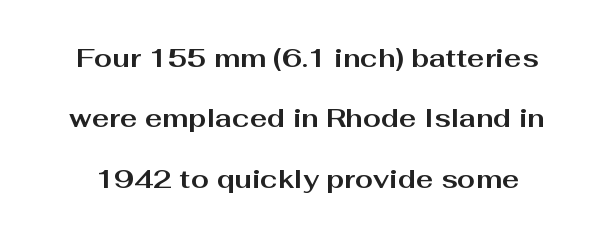
Q: Is the text bold? A: Yes.
Q: Is the text italic (slanted)? A: No, it is upright.
Q: Is the text underlined? A: No.
Q: Is the spacing between letters normal or unusually wide? A: Normal.
Q: Is the spacing between lines tight, normal or loose? A: Loose.
